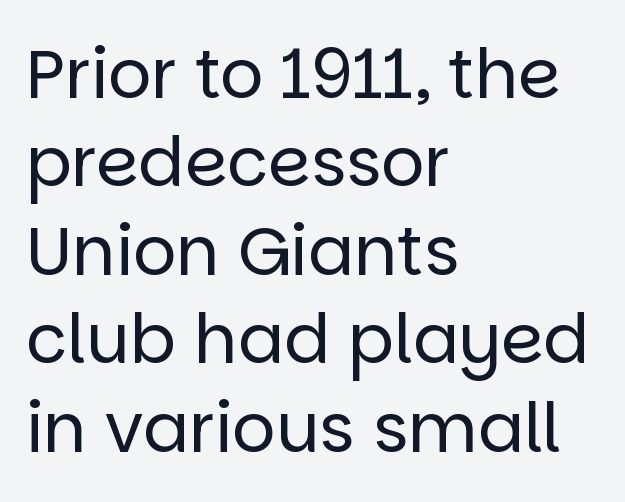
{"serif": "no", "italic": "no", "bold": "no", "weight": "regular", "width": "normal", "stroke_contrast": "low", "x_height": "large", "monospaced": "no", "underline": "no", "align": "left", "line_spacing": "normal", "line_spacing_ratio": 1.3, "letter_spacing": "normal", "letter_spacing_em": 0.0, "glyph_px": 68}
